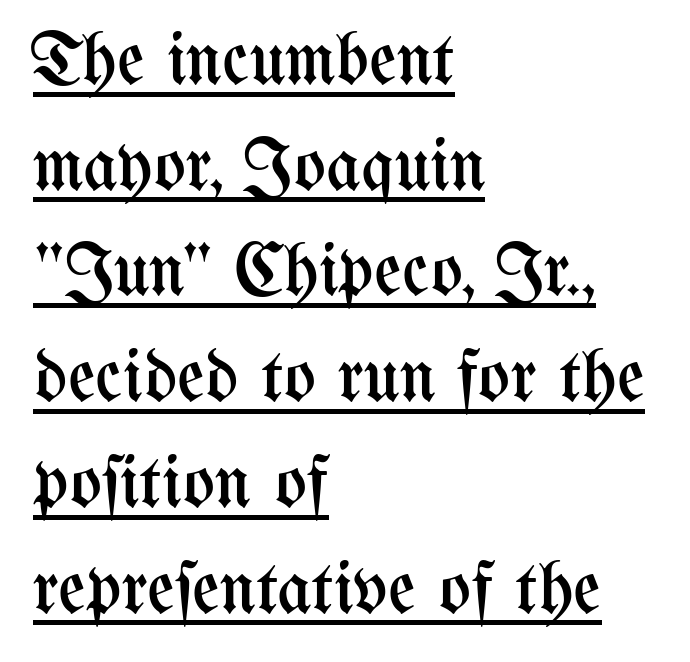
The horizontal fit of the characters is conventional and even. Here the designer chose a conventional face with non-uniform glyph widths. Underline: present. The designer left line spacing at the default. Does the lettering tilt? It doesn't — this is upright. Left-aligned paragraph, ragged on the right.
